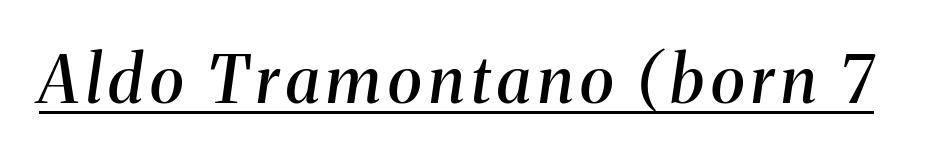
Q: Is the text bold? A: Semi-bold.
Q: Is the text italic (slanted)? A: Yes, it leans right by about 8 degrees.
Q: Is the typeface a serif or a sans-serif typeface? A: Serif.
Q: Is the text underlined? A: Yes.
Q: Width (condensed, normal, or wide)? A: Normal.
Q: Stroke contrast? A: Medium.
Q: x-height? A: Medium.
Q: Monospaced? A: No.
